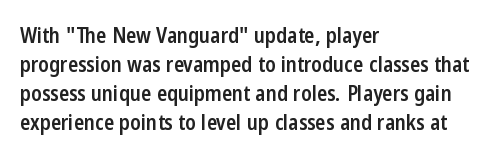
Q: Is the text bold? A: Semi-bold.
Q: Is the text italic (slanted)? A: No, it is upright.
Q: Is the text underlined? A: No.
Q: How is the paragraph aligned? A: Left-aligned.
Q: Is the spacing between letters normal or unusually wide? A: Normal.
Q: Is the spacing between lines tight, normal or loose? A: Normal.
